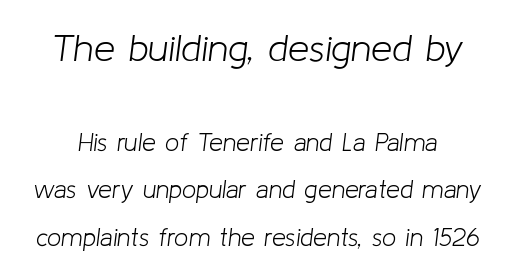
{"italic": "yes", "lean": "right", "slant_degrees": 8, "bold": "no", "weight": "light", "width": "normal", "stroke_contrast": "low", "x_height": "medium", "monospaced": "no", "underline": "no", "line_spacing_ratio": 1.89, "letter_spacing": "normal", "letter_spacing_em": 0.0, "larger_block": "first", "size_ratio": 1.52, "glyph_px": 38}
